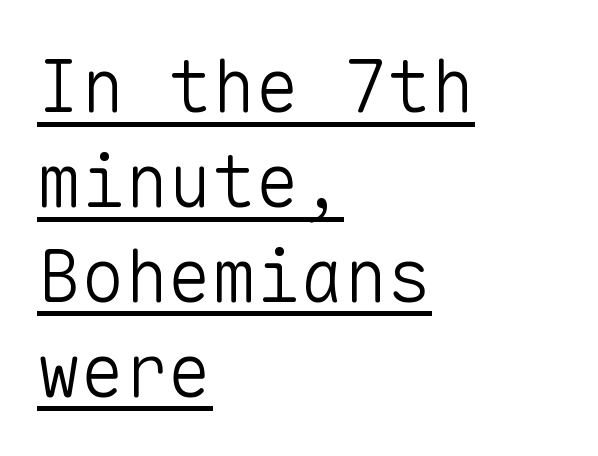
{"serif": "no", "italic": "no", "bold": "no", "weight": "light", "width": "normal", "stroke_contrast": "low", "x_height": "medium", "monospaced": "yes", "underline": "yes", "align": "left", "line_spacing": "normal", "line_spacing_ratio": 1.3, "letter_spacing": "normal", "letter_spacing_em": 0.0, "glyph_px": 73}
